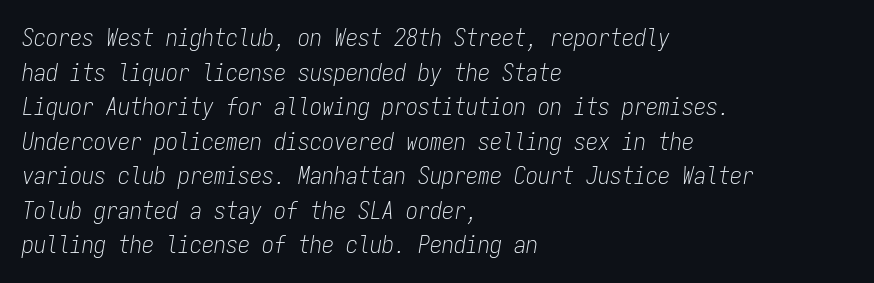
Weight: in the light-to-regular range. Here the glyphs are tracked normally, forming tight word shapes. Does the leading feel generous? No, just average. The glyphs are unaccompanied by any horizontal stroke below them. You can tell it's italic because the verticals aren't actually vertical. Caption: multi-line text, flush left, ragged right.
